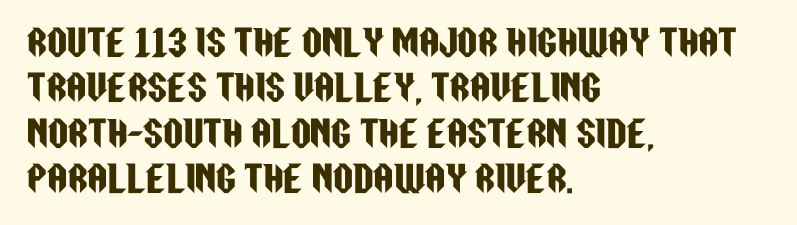
The image shows 35 px condensed sans-serif type, upright; set left-aligned, normal line spacing (1.3x), normal letter spacing, not underlined; low stroke contrast and a large x-height.
